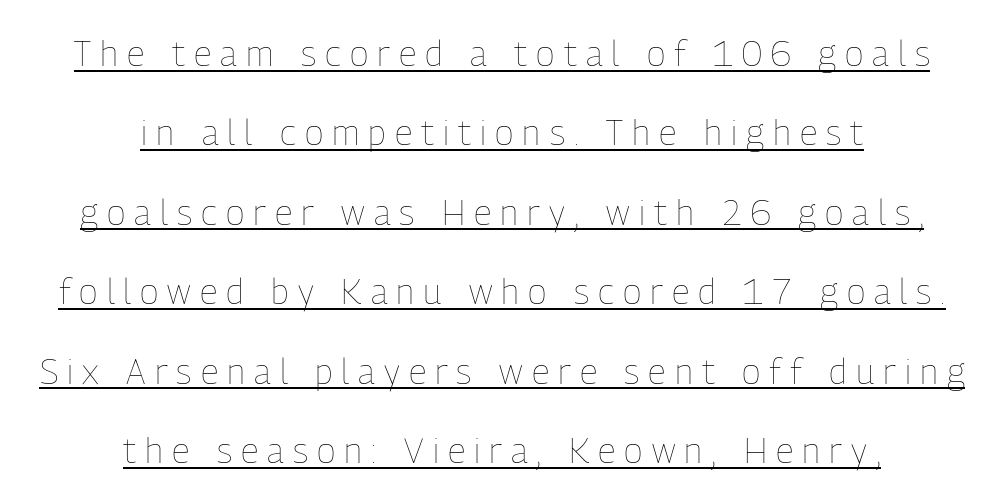
Underline: present. A quiet, ordinary-to-light weight characterises the typeface. Do the characters align in a grid? No, the font is proportional. One glance says open: line gaps are wider than usual.
